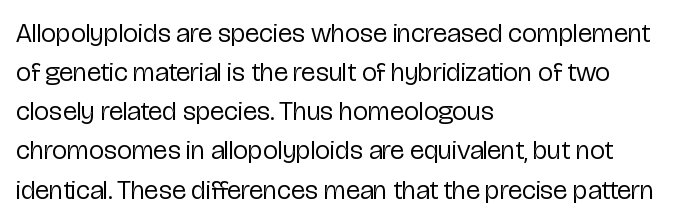
Default kerning and tracking; the words read as compact shapes. No heavy texture on the line: the type isn't bold. A roman cut, with each character standing at attention. Notice how the passage keeps a crisp vertical edge on the left only. Bare-footed words on every line.
